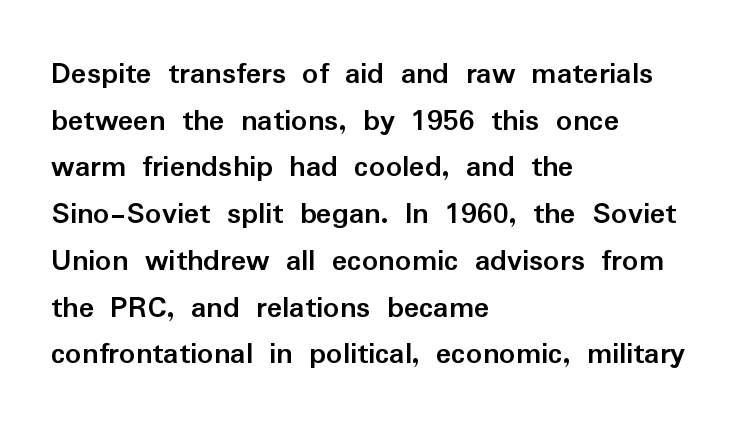
Q: Is the text bold? A: Yes.
Q: Is the text italic (slanted)? A: No, it is upright.
Q: Is the typeface a serif or a sans-serif typeface? A: Sans-serif.
Q: Is the text underlined? A: No.
Q: How is the paragraph aligned? A: Left-aligned.
Q: Is the spacing between letters normal or unusually wide? A: Normal.
Q: Is the spacing between lines tight, normal or loose? A: Normal.
Q: Width (condensed, normal, or wide)? A: Normal.
Q: Stroke contrast? A: Low.
Q: x-height? A: Medium.
Q: Monospaced? A: No.
